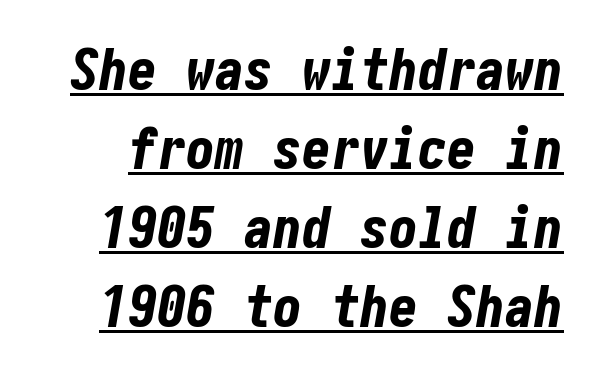
{"italic": "yes", "lean": "right", "slant_degrees": 10, "bold": "yes", "weight": "bold", "width": "condensed", "stroke_contrast": "low", "x_height": "medium", "underline": "yes", "line_spacing": "normal", "line_spacing_ratio": 1.36, "letter_spacing": "normal", "letter_spacing_em": 0.0, "glyph_px": 58}
